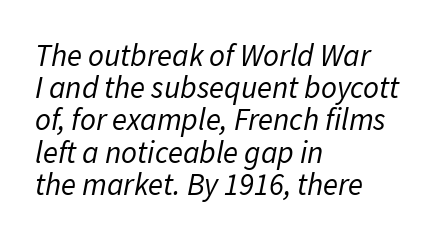
The rendering uses a small line-height, squeezing the rows. Glyph-to-glyph distance matches everyday printed text. The rendering uses natural spacing where letterforms have individual widths. Compared with ordinary roman type, these characters are visibly tilted. A bare baseline throughout the passage. Is this a heavy cut? Hardly; it is regular or lighter.
